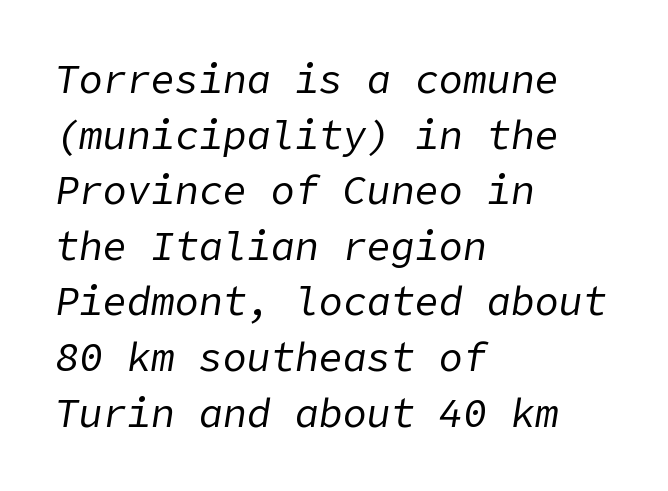
Q: Is the text bold? A: No.
Q: Is the text italic (slanted)? A: Yes, it leans right by about 9 degrees.
Q: Is the text underlined? A: No.
Q: How is the paragraph aligned? A: Left-aligned.
Q: Is the spacing between letters normal or unusually wide? A: Normal.
Q: Is the spacing between lines tight, normal or loose? A: Normal.
Q: Width (condensed, normal, or wide)? A: Normal.
Q: Stroke contrast? A: Low.
Q: x-height? A: Medium.
